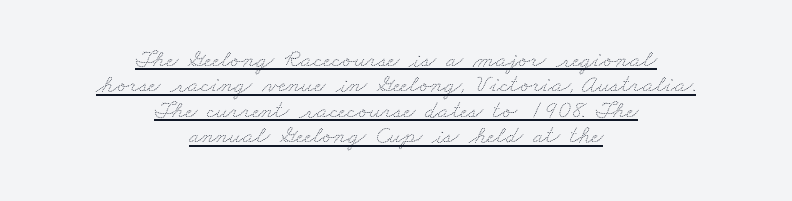
{"bold": "no", "underline": "yes", "align": "center", "line_spacing": "tight", "line_spacing_ratio": 1.02, "letter_spacing": "normal", "letter_spacing_em": 0.0, "glyph_px": 25}
